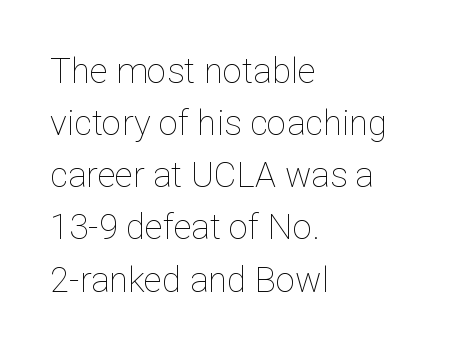
Q: Is the text bold? A: No.
Q: Is the text italic (slanted)? A: No, it is upright.
Q: Is the text underlined? A: No.
Q: How is the paragraph aligned? A: Left-aligned.
Q: Is the spacing between letters normal or unusually wide? A: Normal.
Q: Is the spacing between lines tight, normal or loose? A: Normal.
Q: Width (condensed, normal, or wide)? A: Normal.
Q: Stroke contrast? A: Low.
Q: x-height? A: Medium.
Q: Monospaced? A: No.
